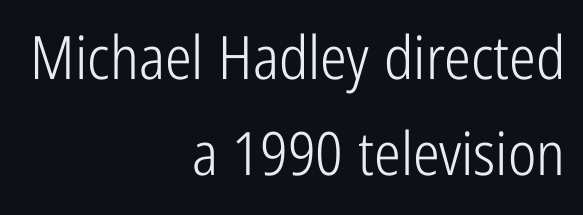
The image shows 60 px light, condensed sans-serif type, upright; set right-aligned, normal line spacing (1.6x), normal letter spacing, not underlined; low stroke contrast and a medium x-height.
